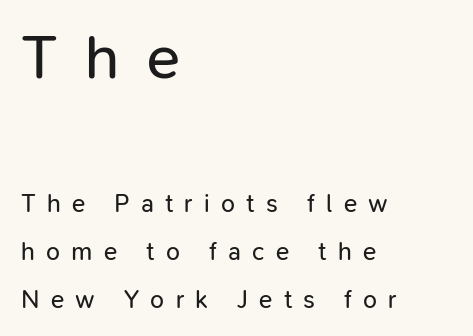
Inter-character spacing is expanded well beyond the font's built-in metrics. Bare-footed words on every line. This sample is left-justified, so line endings fall wherever the words run out. These lines stand farther apart than default settings would place them.
